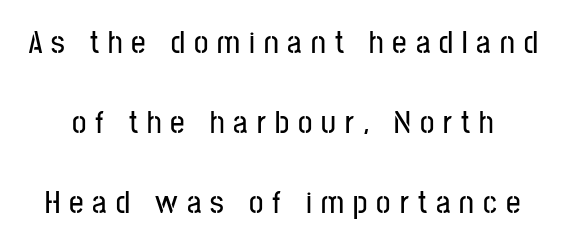
Q: Is the text italic (slanted)? A: No, it is upright.
Q: Is the typeface a serif or a sans-serif typeface? A: Sans-serif.
Q: Is the text underlined? A: No.
Q: Is the spacing between letters normal or unusually wide? A: Unusually wide.
Q: Is the spacing between lines tight, normal or loose? A: Loose.
Q: Width (condensed, normal, or wide)? A: Condensed.
Q: Stroke contrast? A: Low.
Q: x-height? A: Medium.
Q: Monospaced? A: No.
